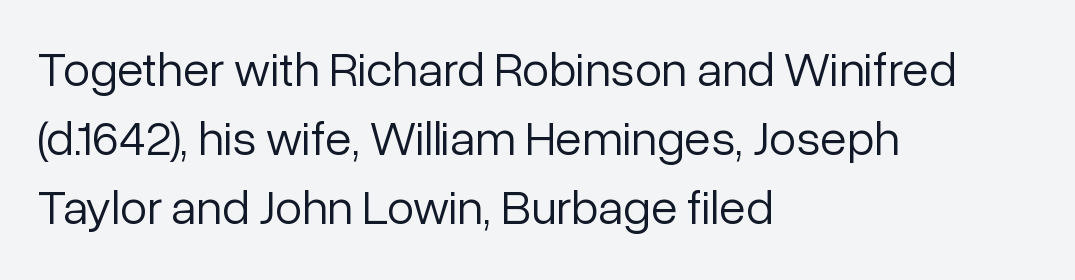
{"serif": "no", "italic": "no", "bold": "no", "weight": "light", "width": "normal", "stroke_contrast": "low", "x_height": "medium", "monospaced": "no", "underline": "no", "align": "left", "line_spacing": "normal", "line_spacing_ratio": 1.41, "letter_spacing": "normal", "letter_spacing_em": 0.0, "glyph_px": 49}
